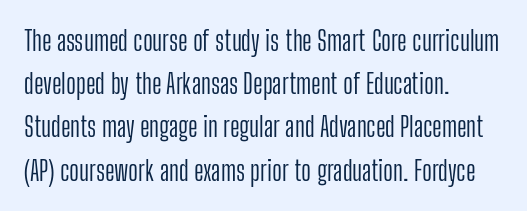
Q: Is the text bold? A: No.
Q: Is the text italic (slanted)? A: No, it is upright.
Q: Is the text underlined? A: No.
Q: How is the paragraph aligned? A: Left-aligned.
Q: Is the spacing between letters normal or unusually wide? A: Normal.
Q: Is the spacing between lines tight, normal or loose? A: Normal.
